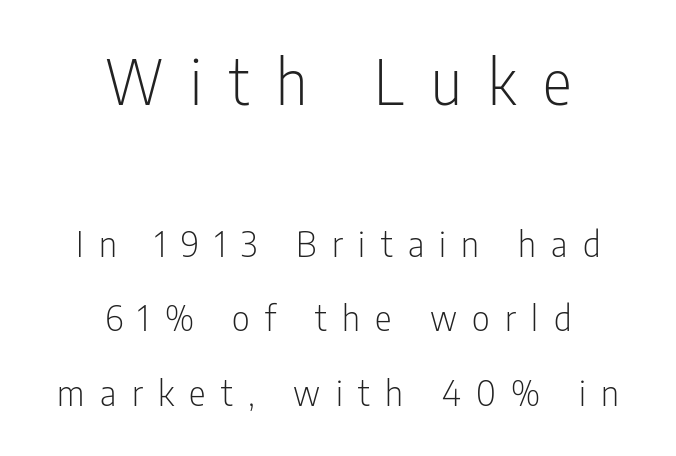
This sample is center-justified, so both line endings float freely. This sample has the flowing, uneven cadence of proportional lettering. Is the stroke heavy? The answer is a plain regular-or-lighter. It's the straight-up-and-down kind of type. Is the lower block the larger one? No — the upper block carries the bigger type. Is there much room between lines? Yes — plenty of vertical air separates them.
